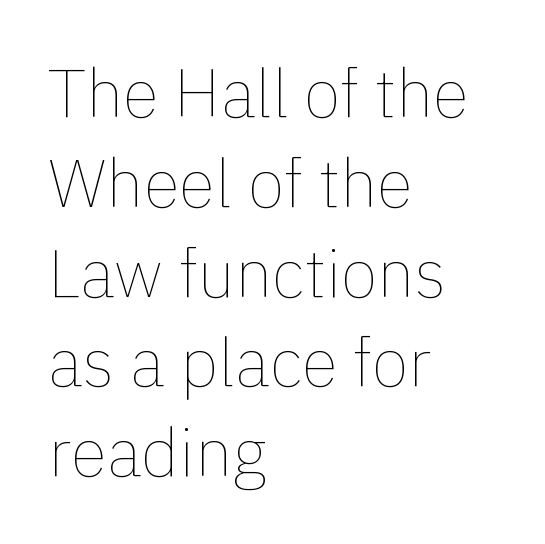
Q: Is the text bold? A: No.
Q: Is the text italic (slanted)? A: No, it is upright.
Q: Is the text underlined? A: No.
Q: How is the paragraph aligned? A: Left-aligned.
Q: Is the spacing between letters normal or unusually wide? A: Normal.
Q: Is the spacing between lines tight, normal or loose? A: Normal.
Q: Width (condensed, normal, or wide)? A: Normal.
Q: x-height? A: Medium.
Q: Monospaced? A: No.
